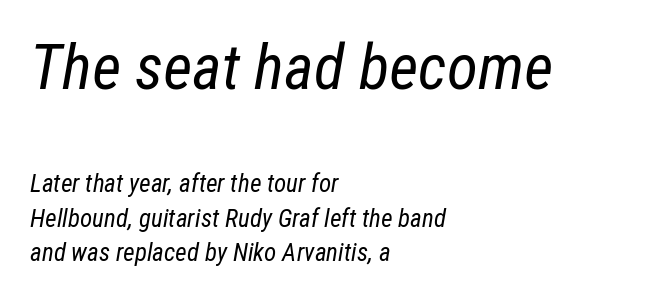
The image shows 63 px regular-weight, condensed type, italic (leaning right); set left-aligned, normal line spacing (1.39x), normal letter spacing, not underlined; the first (top) block is 2.52x larger; low stroke contrast and a medium x-height.
